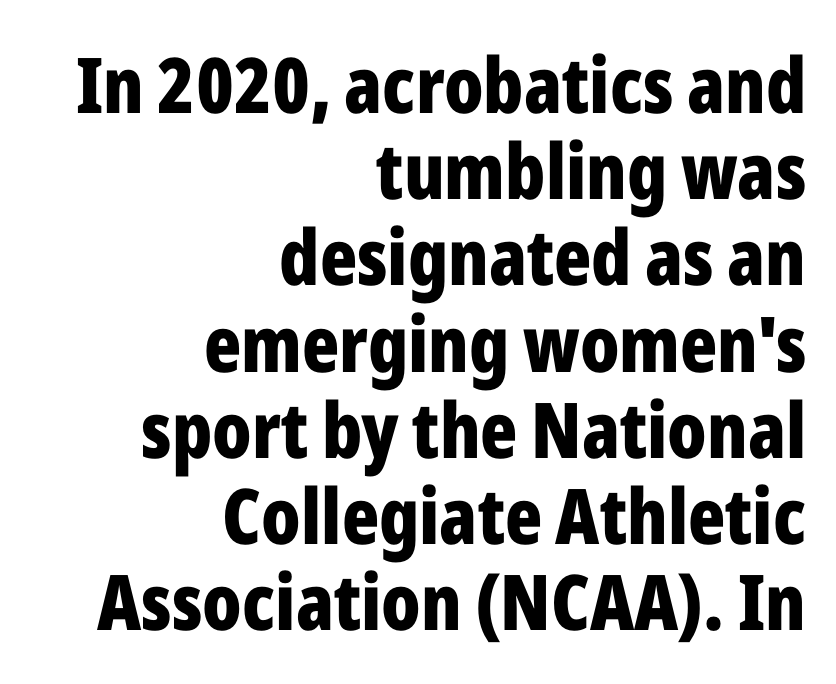
Tracking here is standard; glyphs follow each other at the usual distance. Typographic density is high because the face is bold. Italic? Not at all — the glyphs are vertical. The block of text is dense from top to bottom, with scant space between rows. Which margin do the lines hug? The right one — the left edge is uneven. The face used here is a sans, in the tradition of grotesques and geometrics.
